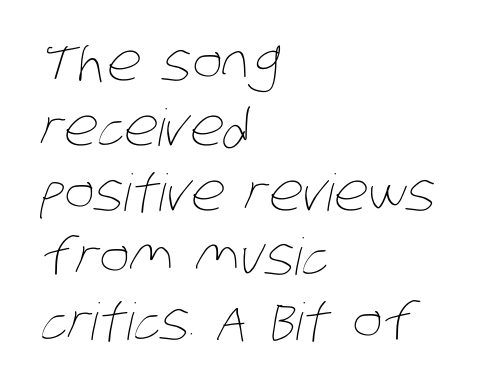
Q: Is the text bold? A: No.
Q: Is the text underlined? A: No.
Q: How is the paragraph aligned? A: Left-aligned.
Q: Is the spacing between letters normal or unusually wide? A: Normal.
Q: Is the spacing between lines tight, normal or loose? A: Normal.
Q: Width (condensed, normal, or wide)? A: Condensed.
Q: Stroke contrast? A: Low.
Q: x-height? A: Large.
Q: Monospaced? A: No.
